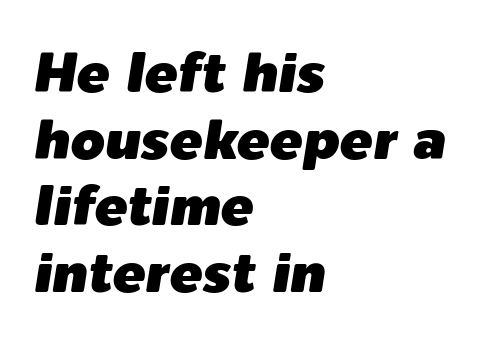
The passage shown leans; its letterforms are oblique. The typesetter chose a ragged-right arrangement here. How are the letters spaced? Ordinarily, with no added tracking. Honestly, there is no underline to notice here at all. This sample has the flowing, uneven cadence of proportional lettering.
